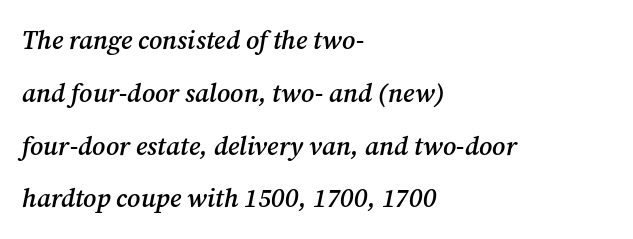
Words appear dense and cohesive because spacing is normal. Letters rest on an invisible, unmarked baseline. Baseline-to-baseline distance is far greater than the letter height. Stroke thickness is moderately raised; the sample reads as semibold. In CSS terms this would be text-align: left. The face used here has a pronounced slope to its letters.
